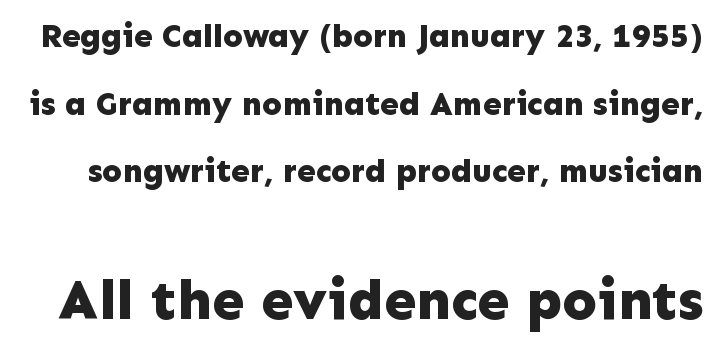
Words float on clear page, feet unadorned. If you squint, the bottom block still reads clearly — it's the larger of the two. No extra tracking has been applied to these lines. Compared with typical paragraphs, the rows here are farther apart.
